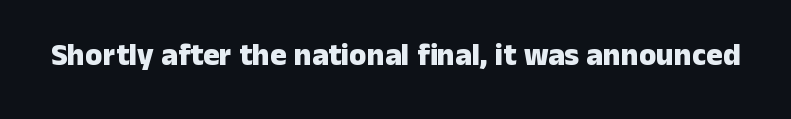
The image shows 31 px heavy sans-serif type, upright; set normal letter spacing, not underlined; low stroke contrast and a medium x-height.
